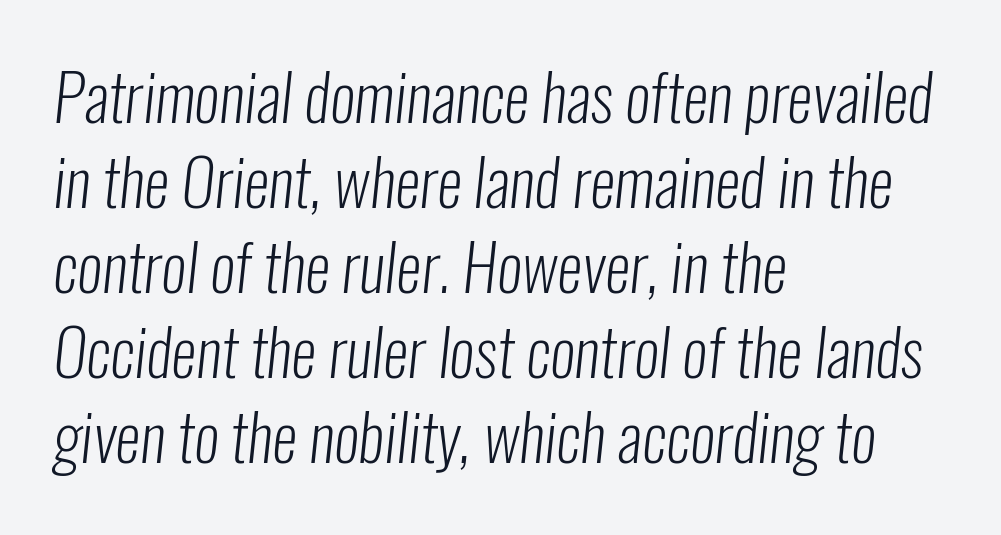
No extra tracking has been applied to these lines. Here the designer chose a conventional face with non-uniform glyph widths. Which margin do the lines hug? The left one — the right edge is uneven. If you measured baseline to baseline, you'd find a middling distance. The string is rendered with underlining switched off.
